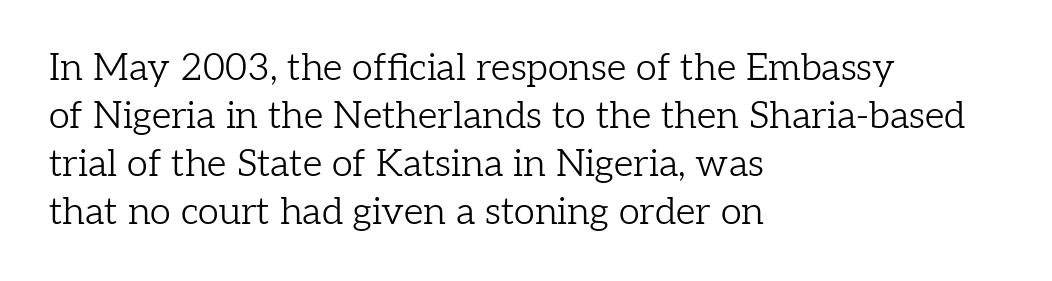
{"serif": "yes", "italic": "no", "bold": "no", "weight": "light", "width": "normal", "stroke_contrast": "low", "x_height": "medium", "monospaced": "no", "underline": "no", "align": "left", "line_spacing": "normal", "line_spacing_ratio": 1.26, "letter_spacing": "normal", "letter_spacing_em": 0.0, "glyph_px": 38}
